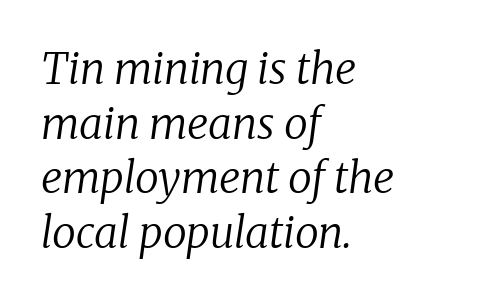
Proportional: the letters do not fall into vertical columns. Italic: yes, the glyphs are oblique. Letters have the restrained weight of plain body copy at most. Vertically, the passage feels balanced, rows spaced as you'd expect.
